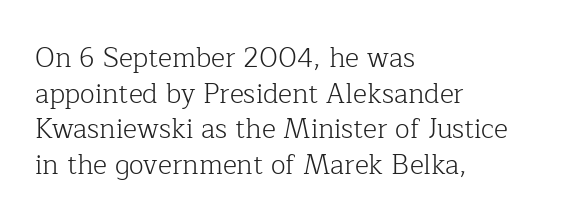
Notice how descenders clear the ascenders below comfortably — that's standard leading. Rule under the text: the space is simply empty. This rendering uses left alignment, leaving the right contour irregular. The type sits square on the baseline with zero lean. The font sits on the lighter half of the weight spectrum, regular included. The gaps between neighbouring characters are ordinary and unremarkable.
